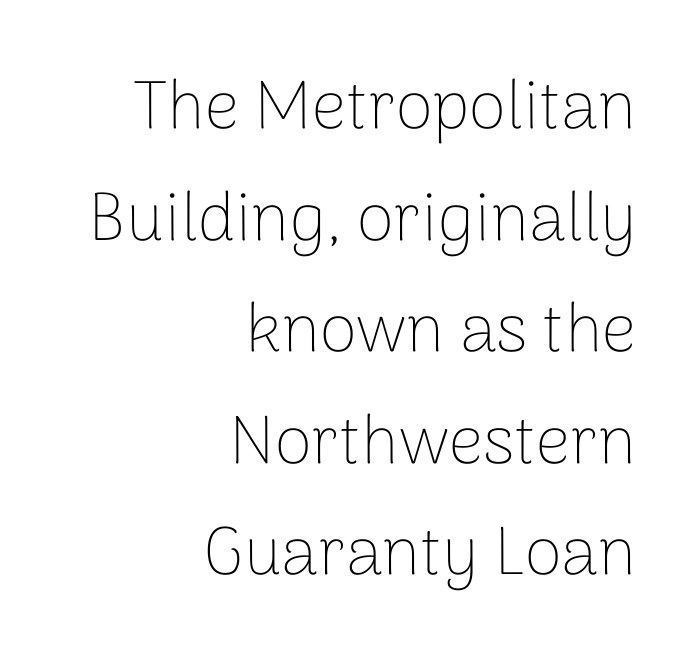
Q: Is the text bold? A: No.
Q: Is the text italic (slanted)? A: No, it is upright.
Q: Is the typeface a serif or a sans-serif typeface? A: Sans-serif.
Q: Is the text underlined? A: No.
Q: How is the paragraph aligned? A: Right-aligned.
Q: Is the spacing between letters normal or unusually wide? A: Normal.
Q: Is the spacing between lines tight, normal or loose? A: Normal.
Q: Width (condensed, normal, or wide)? A: Normal.
Q: Stroke contrast? A: Low.
Q: x-height? A: Medium.
Q: Monospaced? A: No.
